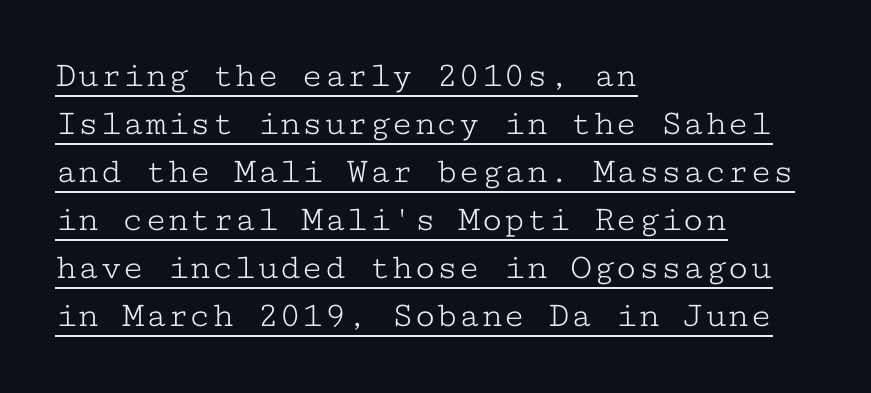
The image shows 37 px light, wide serif type, upright, monospaced; set left-aligned, normal line spacing (1.3x), normal letter spacing, underlined; low stroke contrast and a medium x-height.
